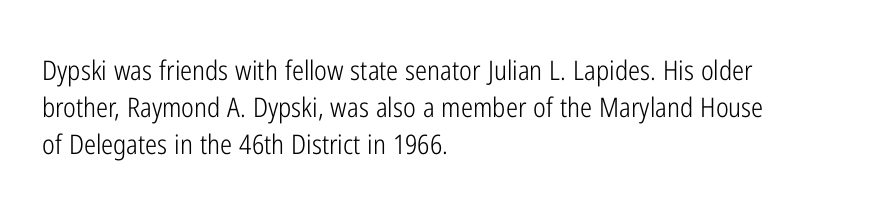
Reading down the block, your eye returns to a fixed left position each line. Tall strokes in this sample are plumb rather than angled. The rendering uses a moderate line-height, typical for paragraphs. This is not heavy type; no bold has been used. Any mark beneath the type? The region is blank. Each word holds together tightly as a unit, with standard inter-letter gaps.
